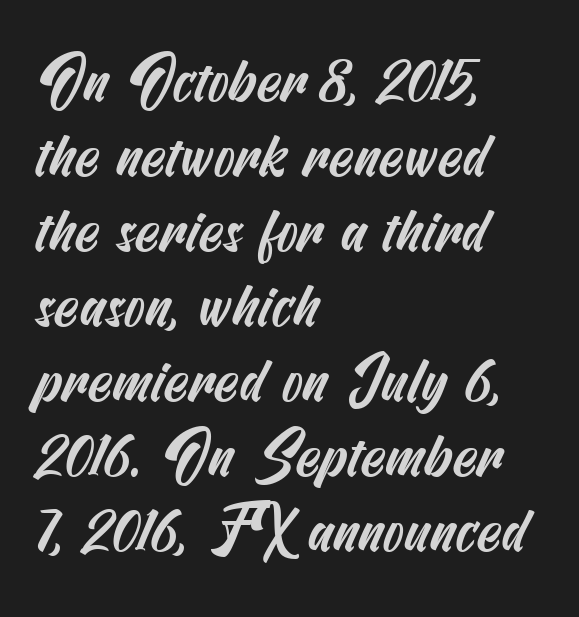
{"serif": "no", "width": "condensed", "stroke_contrast": "medium", "x_height": "small", "underline": "no", "align": "left", "line_spacing_ratio": 1.21, "letter_spacing": "normal", "letter_spacing_em": 0.0, "glyph_px": 62}
